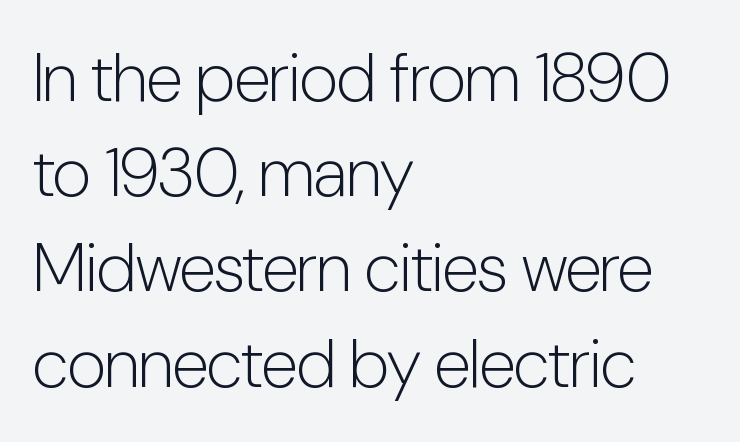
The paragraph has a hard left edge and a soft right edge. Character widths vary here, with narrow letters taking less room than wide ones. Each word holds together tightly as a unit, with standard inter-letter gaps. Line spacing here is normal. When letters stand straight like this, we call the style roman or upright. No word sits above an underline.
